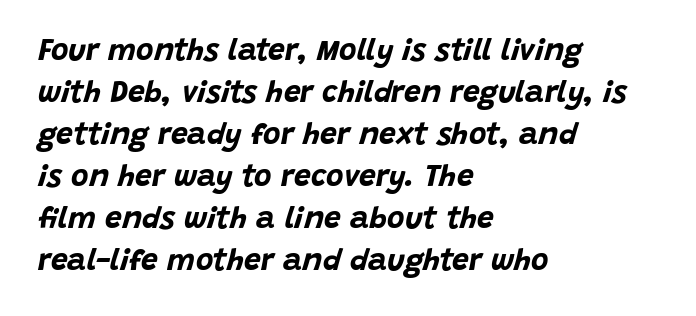
Q: Is the text bold? A: Yes.
Q: Is the text italic (slanted)? A: Yes, it leans right by about 15 degrees.
Q: Is the text underlined? A: No.
Q: How is the paragraph aligned? A: Left-aligned.
Q: Is the spacing between letters normal or unusually wide? A: Normal.
Q: Is the spacing between lines tight, normal or loose? A: Normal.
Q: Width (condensed, normal, or wide)? A: Normal.
Q: Stroke contrast? A: Low.
Q: x-height? A: Large.
Q: Monospaced? A: No.
